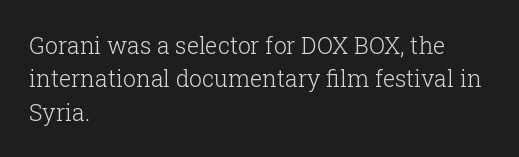
{"italic": "no", "bold": "no", "underline": "no", "align": "left", "line_spacing": "normal", "line_spacing_ratio": 1.45, "letter_spacing": "normal", "letter_spacing_em": 0.0, "glyph_px": 23}
